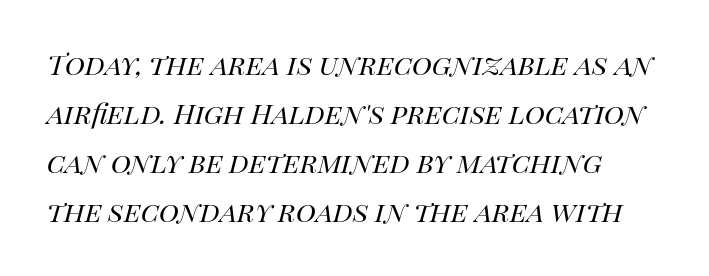
Q: Is the text bold? A: No.
Q: Is the text italic (slanted)? A: Yes, it leans right by about 14 degrees.
Q: Is the text underlined? A: No.
Q: Is the spacing between letters normal or unusually wide? A: Normal.
Q: Is the spacing between lines tight, normal or loose? A: Normal.
Q: Width (condensed, normal, or wide)? A: Normal.
Q: Stroke contrast? A: High.
Q: x-height? A: Large.
Q: Monospaced? A: No.
